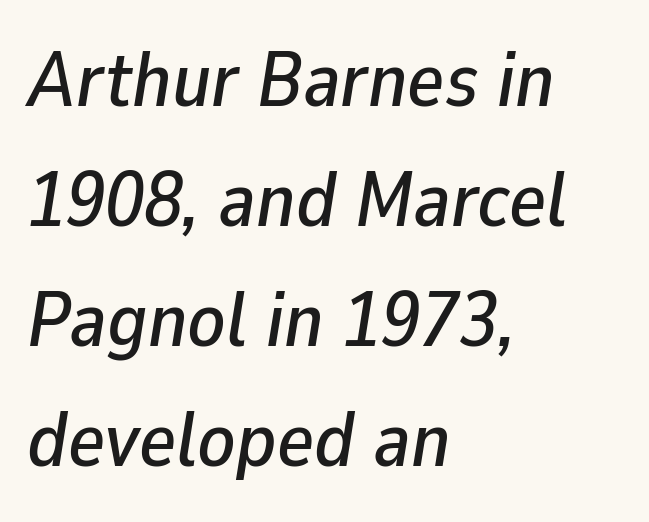
The image shows 78 px text type, italic (leaning right); set left-aligned, normal line spacing (1.54x), normal letter spacing, not underlined; low stroke contrast and a medium x-height.
